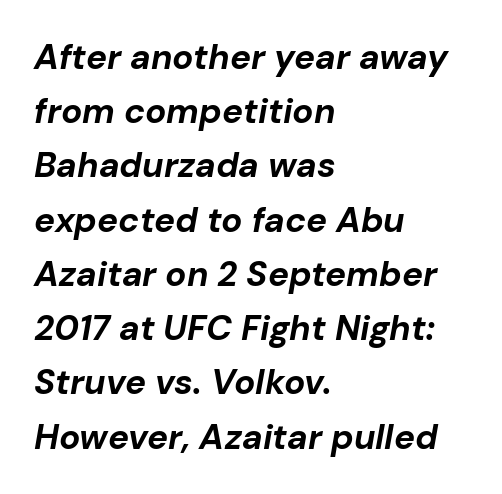
Proportional: the letters do not fall into vertical columns. How would I describe the line gaps? Plain and ordinary. Characters are canted at an angle relative to the baseline's perpendicular. This sample uses plain, unmodified letter spacing. This sample is left-justified, so line endings fall wherever the words run out. Letters rest on an invisible, unmarked baseline.
